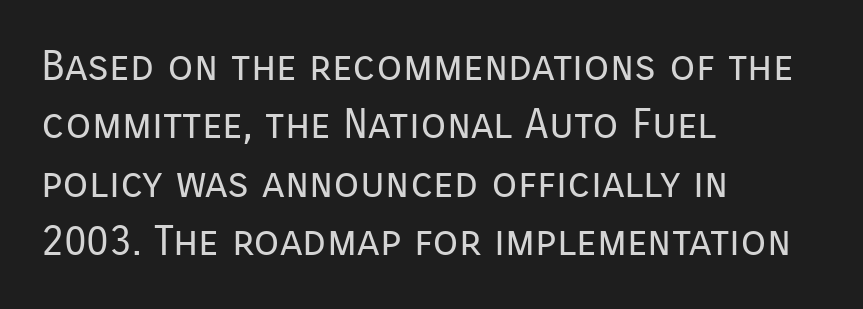
{"serif": "no", "italic": "no", "bold": "no", "weight": "regular", "width": "normal", "stroke_contrast": "low", "x_height": "medium", "monospaced": "no", "underline": "no", "align": "left", "line_spacing": "normal", "line_spacing_ratio": 1.39, "letter_spacing": "normal", "letter_spacing_em": 0.0, "glyph_px": 42}
